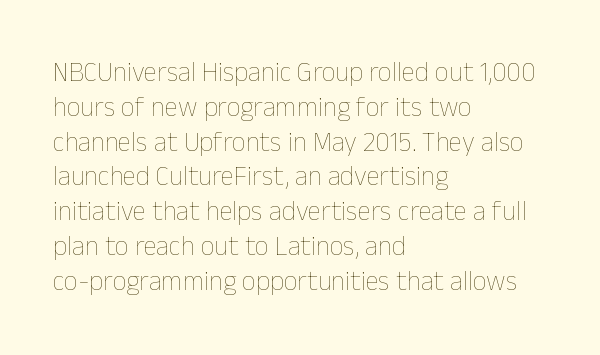
{"italic": "no", "bold": "no", "underline": "no", "align": "left", "line_spacing": "normal", "line_spacing_ratio": 1.29, "letter_spacing": "normal", "letter_spacing_em": 0.0, "glyph_px": 27}
